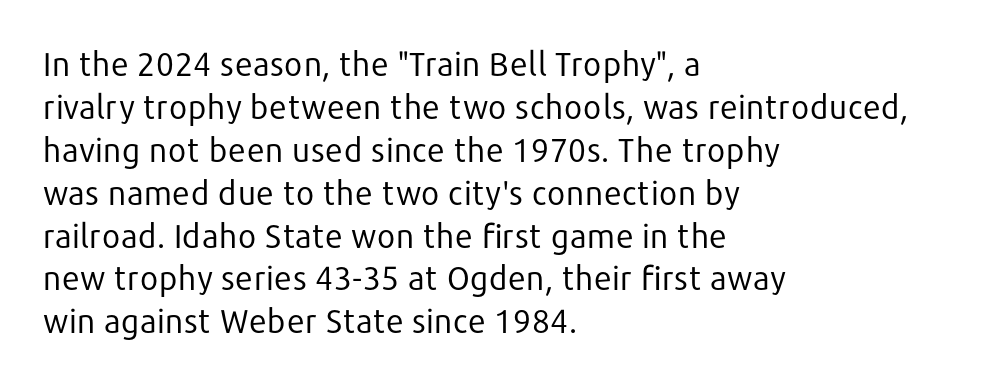
The image shows 33 px regular-weight sans-serif type, upright; set left-aligned, normal line spacing (1.3x), normal letter spacing, not underlined; low stroke contrast and a medium x-height.
